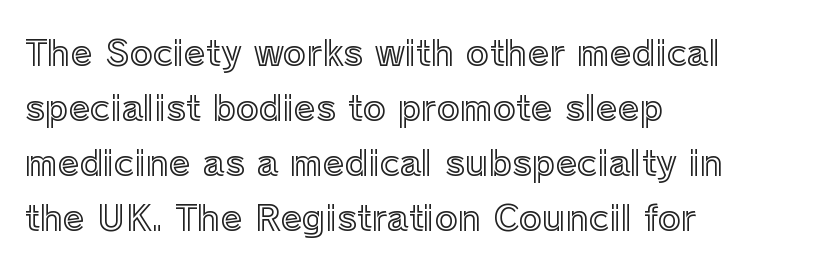
Q: Is the text italic (slanted)? A: No, it is upright.
Q: Is the text underlined? A: No.
Q: How is the paragraph aligned? A: Left-aligned.
Q: Is the spacing between letters normal or unusually wide? A: Normal.
Q: Is the spacing between lines tight, normal or loose? A: Normal.
Q: Width (condensed, normal, or wide)? A: Normal.
Q: x-height? A: Medium.
Q: Monospaced? A: No.
